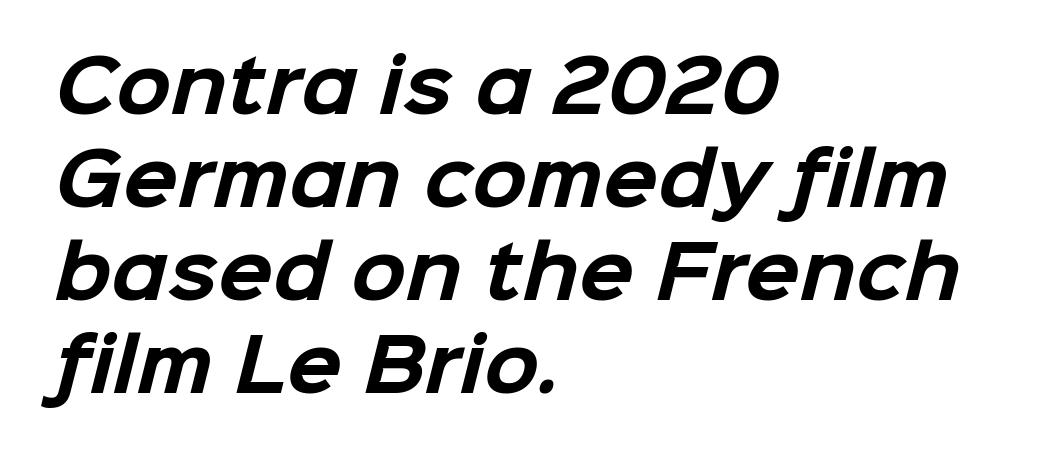
The image shows 72 px bold sans-serif type; set left-aligned, normal line spacing (1.29x), normal letter spacing, not underlined; low stroke contrast and a medium x-height.
